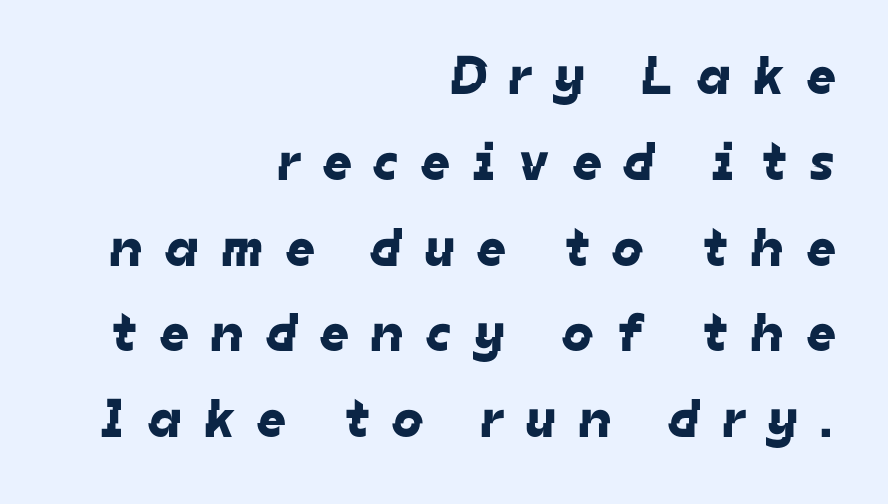
The image shows 55 px sans-serif type; set right-aligned, normal line spacing (1.56x), unusually wide letter spacing (+0.42 em), not underlined; low stroke contrast and a medium x-height.
